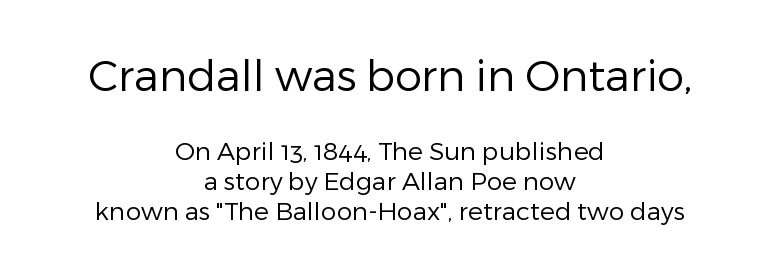
Nobody touched the tracking dial on this one. The characters are drawn with everyday or finer stroke widths. These lines were composed using upright roman letters. The face used here is proportionally spaced, like ordinary book or web type. Short and long lines alike share a common midpoint.
